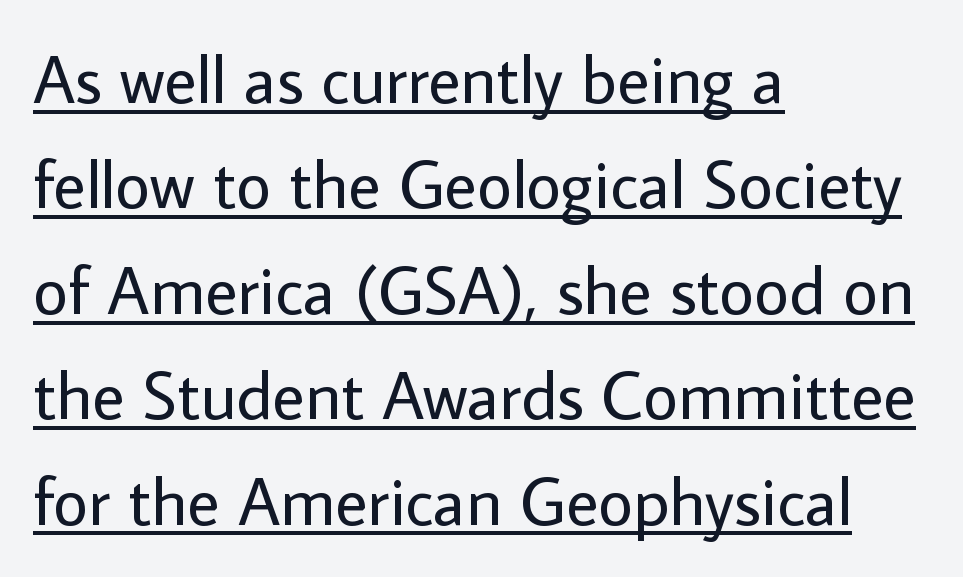
No heavy texture on the line: the type isn't bold. If you measured baseline to baseline, you'd find a middling distance. These lines are set flush left with a ragged right edge. The glyphs are accompanied by a horizontal stroke just below them.
